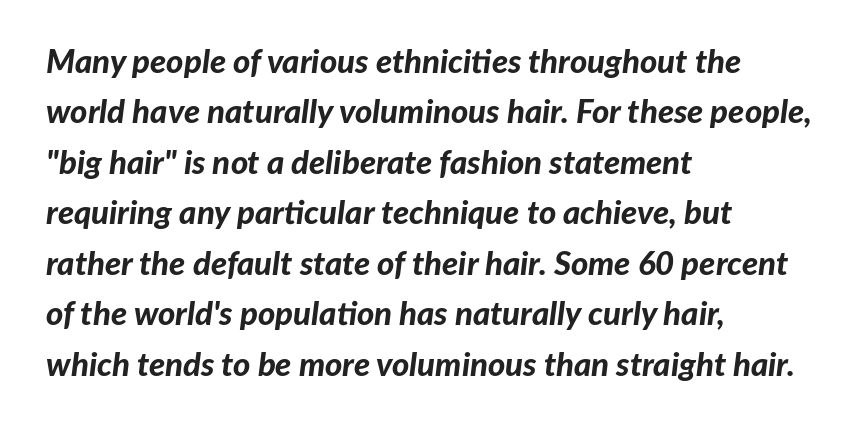
The lines in this sample share a left origin and differ only in where they stop. Spacing verdict: proportional, widths tailored to each character. Look at the tracking — it's just the regular setting, nothing added. The space beneath each line is pristine and unruled.
